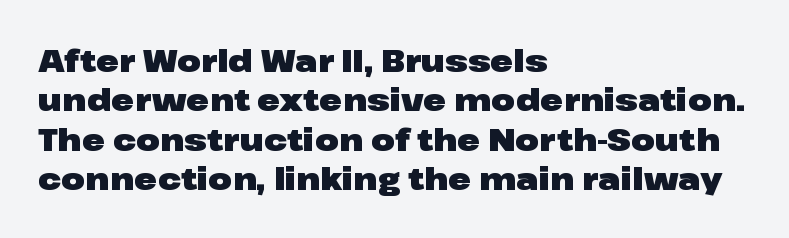
The image shows 31 px heavy, wide sans-serif type, upright; set left-aligned, normal line spacing (1.27x), normal letter spacing, not underlined; low stroke contrast and a medium x-height.
